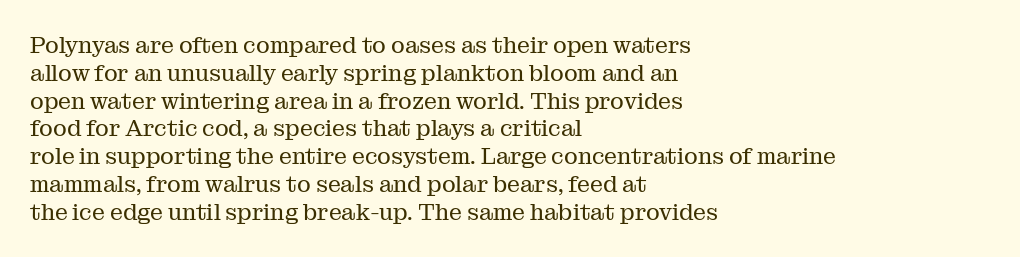
The image shows 23 px text type, upright; set left-aligned, line spacing 1.21x, normal letter spacing, not underlined.
